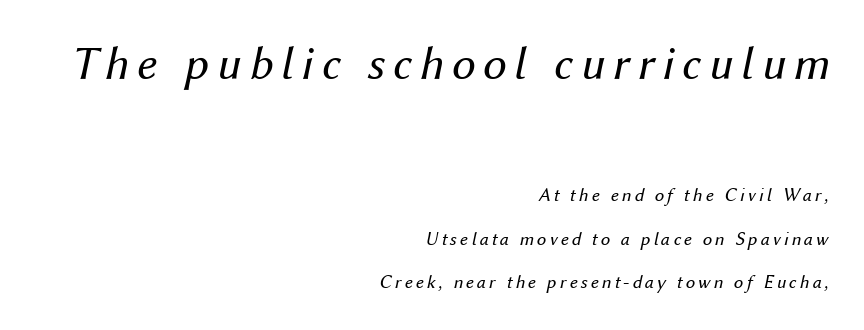
The image shows 48 px regular-weight type, italic (leaning right); set right-aligned, loose line spacing (2.29x), not underlined; the first (top) block is 2.53x larger; medium stroke contrast and a medium x-height.
